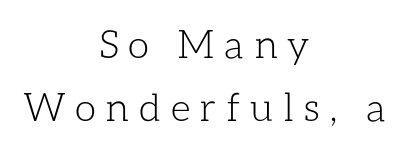
The image shows 39 px light type, upright; set centered, normal line spacing (1.61x), unusually wide letter spacing (+0.24 em), not underlined; low stroke contrast and a medium x-height.
